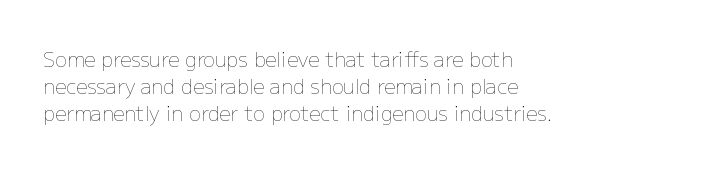
Unlike italic type, these characters show no tilt at all. Honestly, there is no underline to notice here at all. The ragged edge is on the right, which tells us the setting is flush left. Tracking here is standard; glyphs follow each other at the usual distance.
